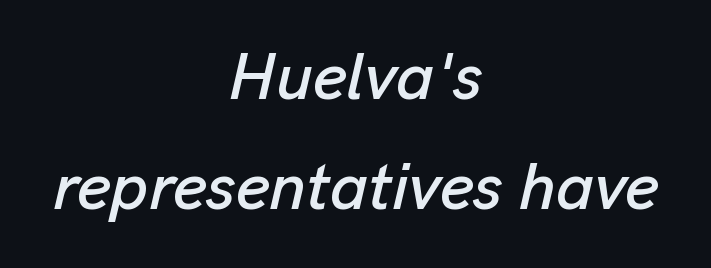
Q: Is the text italic (slanted)? A: Yes, it leans right by about 13 degrees.
Q: Is the text underlined? A: No.
Q: How is the paragraph aligned? A: Centered.
Q: Is the spacing between letters normal or unusually wide? A: Normal.
Q: Is the spacing between lines tight, normal or loose? A: Normal.
Q: Width (condensed, normal, or wide)? A: Normal.
Q: Stroke contrast? A: Low.
Q: x-height? A: Medium.
Q: Monospaced? A: No.
